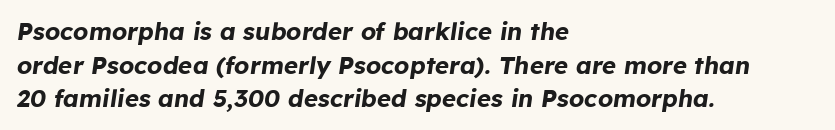
The image shows 24 px bold type, italic (leaning right); set left-aligned, normal line spacing (1.4x), normal letter spacing, not underlined.
